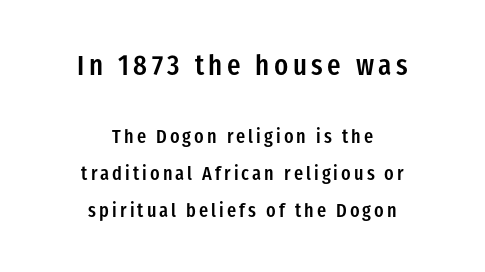
The rendering uses natural spacing where letterforms have individual widths. The letters are semibold — heavier than regular but short of a full bold. Baseline-to-baseline distance is far greater than the letter height. Short and long lines alike share a common midpoint. The first block has been scaled up relative to the second. A roman cut, with each character standing at attention.
